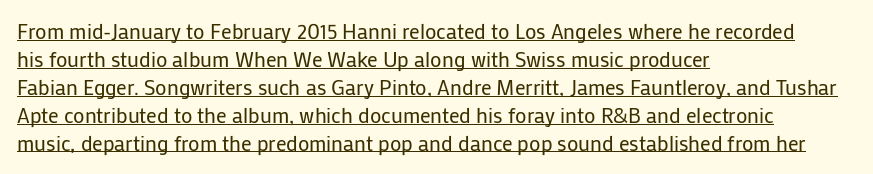
The image shows 21 px text type, upright; set left-aligned, normal line spacing (1.33x), normal letter spacing, underlined.
